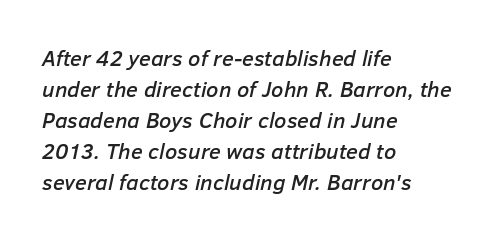
Q: Is the text italic (slanted)? A: Yes, it leans right by about 12 degrees.
Q: Is the text underlined? A: No.
Q: How is the paragraph aligned? A: Left-aligned.
Q: Is the spacing between letters normal or unusually wide? A: Normal.
Q: Is the spacing between lines tight, normal or loose? A: Normal.
